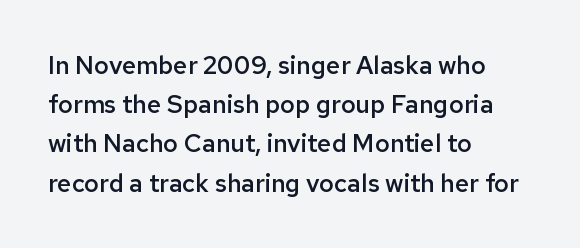
Q: Is the text bold? A: Semi-bold.
Q: Is the text italic (slanted)? A: No, it is upright.
Q: Is the text underlined? A: No.
Q: How is the paragraph aligned? A: Left-aligned.
Q: Is the spacing between letters normal or unusually wide? A: Normal.
Q: Is the spacing between lines tight, normal or loose? A: Normal.
